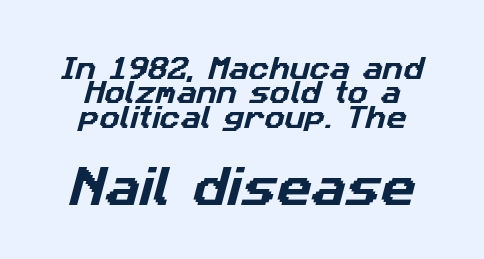
If you squint, the bottom block still reads clearly — it's the larger of the two. Students, note that the glyphs here touch the page at normal intervals. What's the leading like? Squeezed, with rows nearly overlapping. These lines are rendered in a variable-pitch font.
